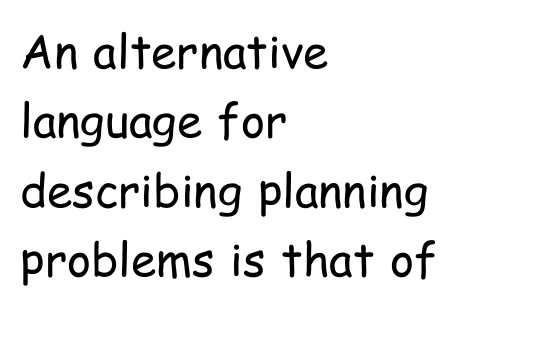
Q: Is the text bold? A: No.
Q: Is the text italic (slanted)? A: No, it is upright.
Q: Is the typeface a serif or a sans-serif typeface? A: Sans-serif.
Q: Is the text underlined? A: No.
Q: How is the paragraph aligned? A: Left-aligned.
Q: Is the spacing between letters normal or unusually wide? A: Normal.
Q: Is the spacing between lines tight, normal or loose? A: Normal.
Q: Width (condensed, normal, or wide)? A: Condensed.
Q: Stroke contrast? A: Low.
Q: x-height? A: Medium.
Q: Monospaced? A: No.
